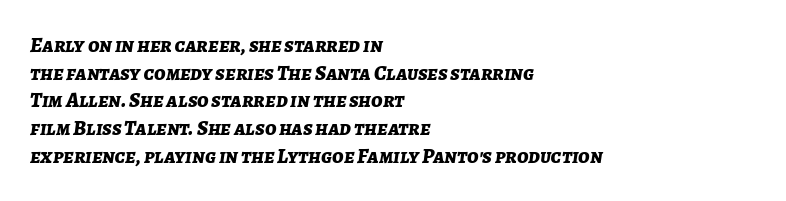
Visually the block forms a straight wall on the left and a jagged coastline on the right. Quick note: interline space is typical. The passage shown is not underscored anywhere. The passage shown leans; its letterforms are oblique. Typographic density is high because the face is bold.
